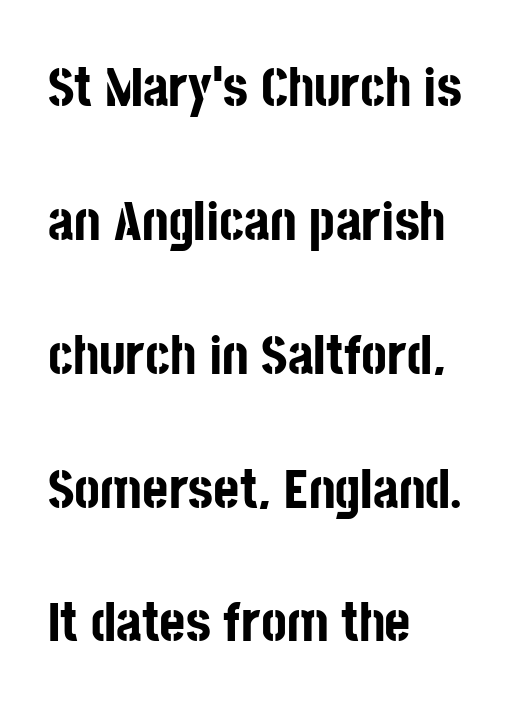
{"serif": "no", "italic": "no", "bold": "yes", "weight": "bold", "width": "condensed", "stroke_contrast": "low", "x_height": "large", "monospaced": "no", "underline": "no", "align": "left", "line_spacing": "loose", "line_spacing_ratio": 2.39, "letter_spacing": "normal", "letter_spacing_em": 0.0, "glyph_px": 56}
